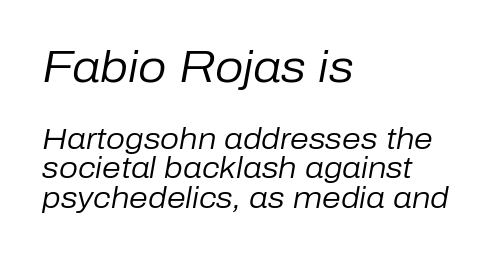
The baseline area is clear. Compared with a centered layout, this one pins lines to the left instead. Character widths vary here, with narrow letters taking less room than wide ones. Bigger letters appear in the top chunk; the bottom chunk is reduced. These glyphs show unthickened strokes, regular width or finer.
